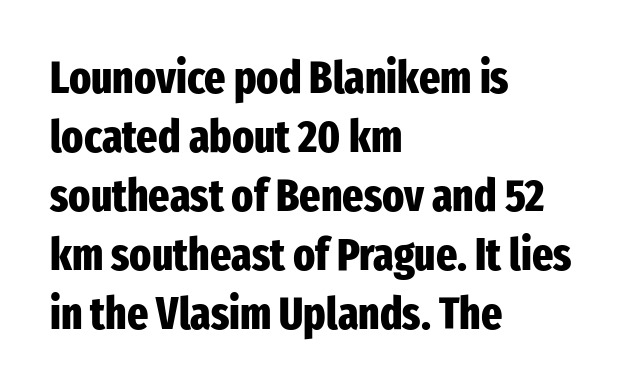
Left-aligned paragraph, ragged on the right. The font family rendered here belongs to the sans-serif group. Style check: upright. Each row of text sits above clean, open space.
